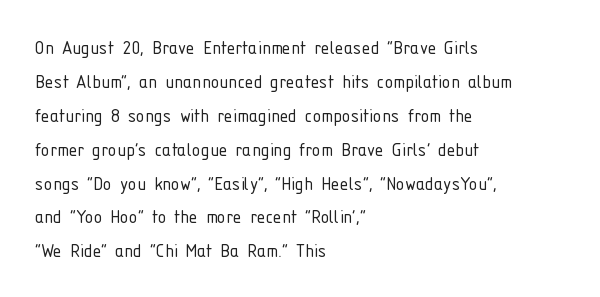
These lines stack with their left ends in a neat column. Any mark beneath the type? The region is blank. Short note: letters normally spaced. The type sits square on the baseline with zero lean.
